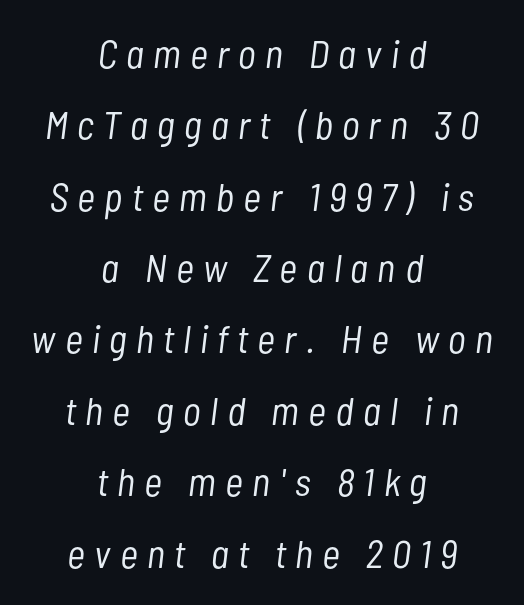
The image shows 39 px light, condensed type, italic (leaning right); set centered, line spacing 1.83x, unusually wide letter spacing (+0.24 em), not underlined; low stroke contrast and a medium x-height.
